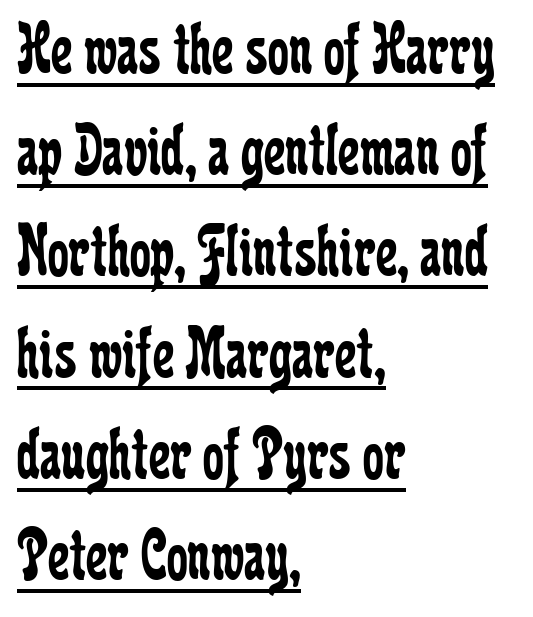
{"serif": "yes", "italic": "no", "bold": "no", "weight": "regular", "width": "condensed", "stroke_contrast": "low", "x_height": "medium", "monospaced": "no", "underline": "yes", "align": "left", "line_spacing": "normal", "line_spacing_ratio": 1.35, "letter_spacing": "normal", "letter_spacing_em": 0.0, "glyph_px": 75}
